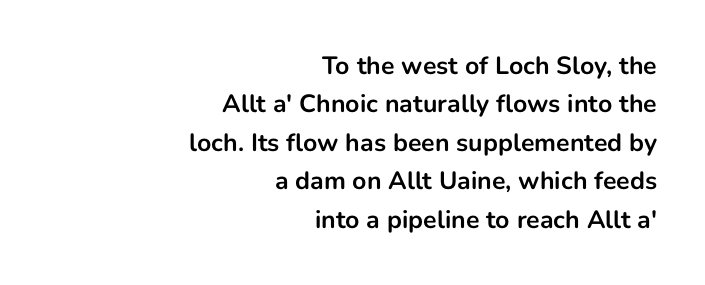
Q: Is the text bold? A: Yes.
Q: Is the text italic (slanted)? A: No, it is upright.
Q: Is the text underlined? A: No.
Q: How is the paragraph aligned? A: Right-aligned.
Q: Is the spacing between letters normal or unusually wide? A: Normal.
Q: Is the spacing between lines tight, normal or loose? A: Normal.
